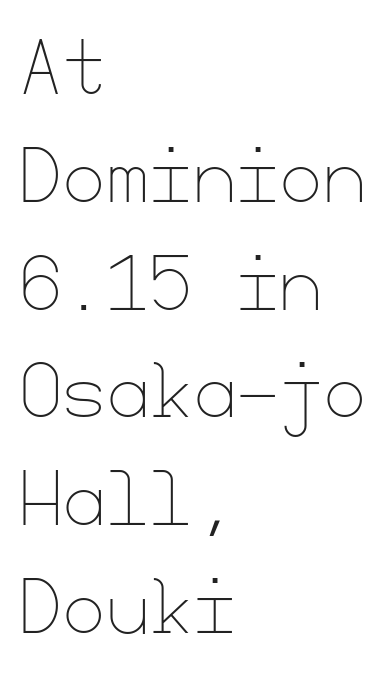
Summary of weight: not heavy and not bold. Which margin do the lines hug? The left one — the right edge is uneven. The gap between lines stays unmarked. This is roman type, the default non-slanted kind. Tracking value appears to be zero — textbook default spacing. The rendering uses a moderate line-height, typical for paragraphs.
